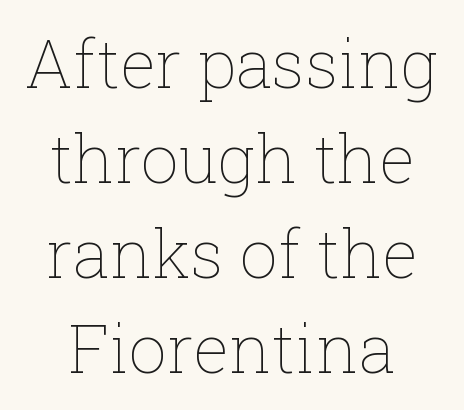
Q: Is the text bold? A: No.
Q: Is the text italic (slanted)? A: No, it is upright.
Q: Is the text underlined? A: No.
Q: How is the paragraph aligned? A: Centered.
Q: Is the spacing between letters normal or unusually wide? A: Normal.
Q: Is the spacing between lines tight, normal or loose? A: Normal.
Q: Width (condensed, normal, or wide)? A: Normal.
Q: Stroke contrast? A: Low.
Q: x-height? A: Medium.
Q: Monospaced? A: No.
